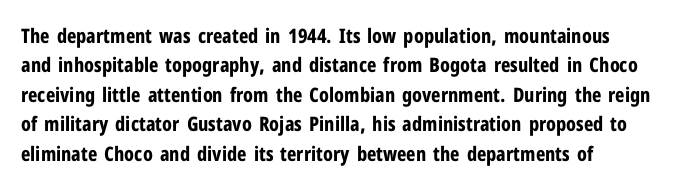
Q: Is the text bold? A: Yes.
Q: Is the text italic (slanted)? A: No, it is upright.
Q: Is the text underlined? A: No.
Q: How is the paragraph aligned? A: Left-aligned.
Q: Is the spacing between letters normal or unusually wide? A: Normal.
Q: Is the spacing between lines tight, normal or loose? A: Normal.
